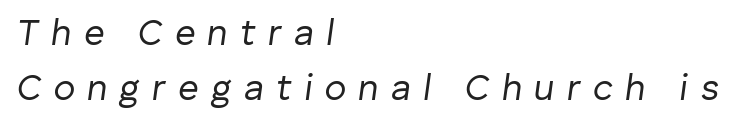
Q: Is the text bold? A: No.
Q: Is the text italic (slanted)? A: Yes, it leans right by about 8 degrees.
Q: Is the text underlined? A: No.
Q: How is the paragraph aligned? A: Left-aligned.
Q: Is the spacing between letters normal or unusually wide? A: Unusually wide.
Q: Is the spacing between lines tight, normal or loose? A: Normal.
Q: Width (condensed, normal, or wide)? A: Normal.
Q: Stroke contrast? A: Low.
Q: x-height? A: Medium.
Q: Monospaced? A: No.
